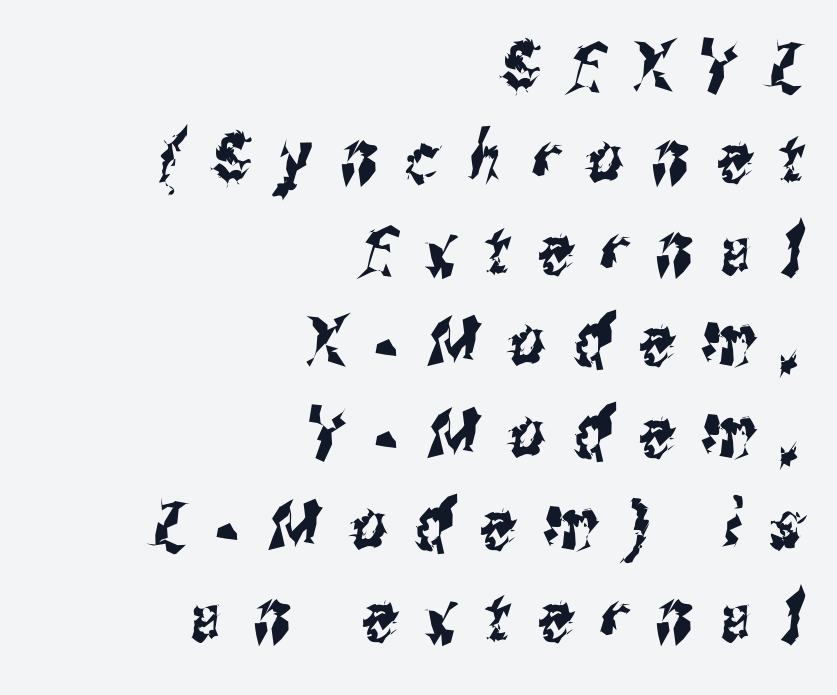
Q: Is the typeface a serif or a sans-serif typeface? A: Sans-serif.
Q: Is the text underlined? A: No.
Q: How is the paragraph aligned? A: Right-aligned.
Q: Is the spacing between letters normal or unusually wide? A: Unusually wide.
Q: Is the spacing between lines tight, normal or loose? A: Normal.
Q: Width (condensed, normal, or wide)? A: Condensed.
Q: Stroke contrast? A: Medium.
Q: x-height? A: Medium.
Q: Monospaced? A: No.
